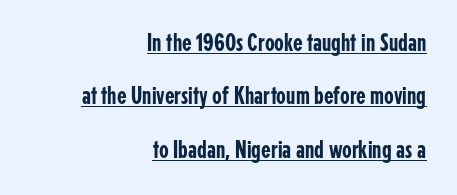
{"italic": "no", "underline": "yes", "align": "right", "line_spacing": "loose", "line_spacing_ratio": 2.14, "letter_spacing": "normal", "letter_spacing_em": 0.0, "glyph_px": 25}
